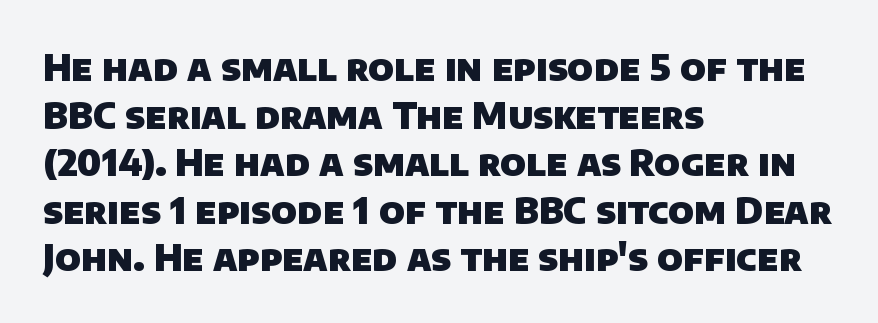
Q: Is the text bold? A: Yes.
Q: Is the typeface a serif or a sans-serif typeface? A: Sans-serif.
Q: Is the text underlined? A: No.
Q: How is the paragraph aligned? A: Left-aligned.
Q: Is the spacing between letters normal or unusually wide? A: Normal.
Q: Is the spacing between lines tight, normal or loose? A: Normal.
Q: Width (condensed, normal, or wide)? A: Normal.
Q: Stroke contrast? A: Low.
Q: x-height? A: Large.
Q: Monospaced? A: No.
